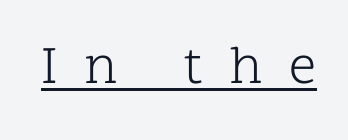
The image shows 54 px light serif type, upright; set unusually wide letter spacing (+0.49 em), underlined; low stroke contrast and a medium x-height.
